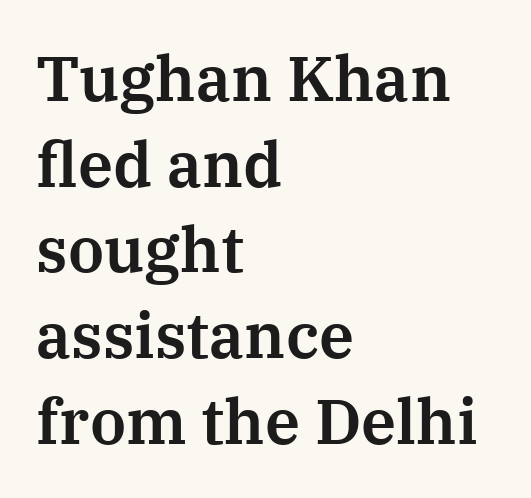
Q: Is the text italic (slanted)? A: No, it is upright.
Q: Is the typeface a serif or a sans-serif typeface? A: Serif.
Q: Is the text underlined? A: No.
Q: How is the paragraph aligned? A: Left-aligned.
Q: Is the spacing between letters normal or unusually wide? A: Normal.
Q: Is the spacing between lines tight, normal or loose? A: Normal.
Q: Width (condensed, normal, or wide)? A: Normal.
Q: Stroke contrast? A: Medium.
Q: x-height? A: Medium.
Q: Monospaced? A: No.
